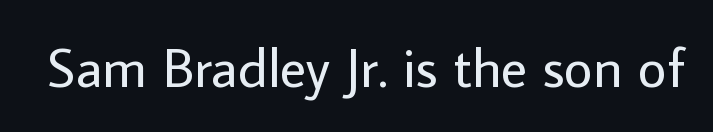
{"serif": "no", "italic": "no", "bold": "no", "weight": "regular", "width": "normal", "stroke_contrast": "low", "x_height": "medium", "monospaced": "no", "underline": "no", "letter_spacing": "normal", "letter_spacing_em": 0.0, "glyph_px": 56}
